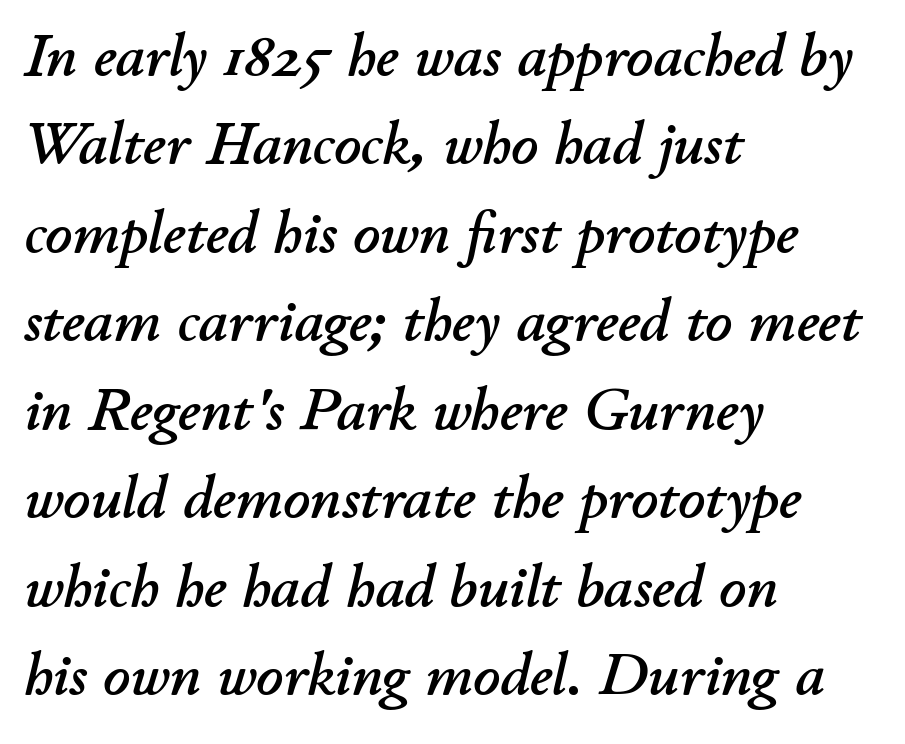
The image shows 59 px text type, italic (leaning right); set left-aligned, normal line spacing (1.5x), normal letter spacing, not underlined; low stroke contrast and a small x-height.
